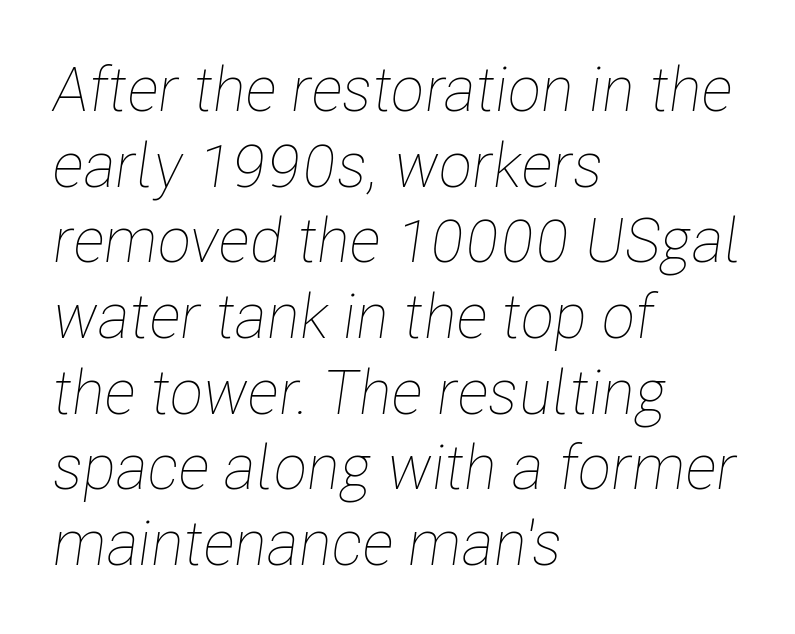
The image shows 62 px thin, condensed type, italic (leaning right); set left-aligned, line spacing 1.22x, normal letter spacing, not underlined; low stroke contrast and a medium x-height.
